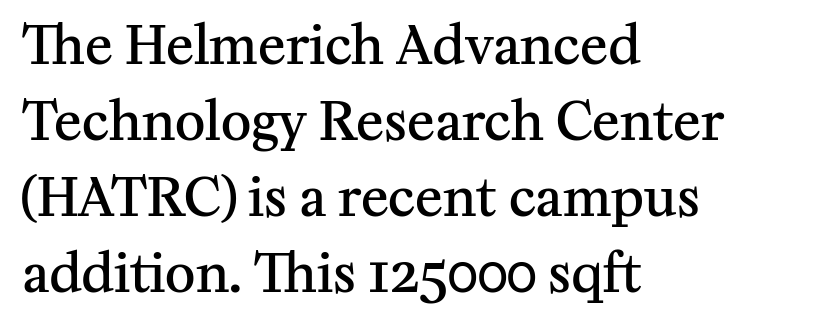
The image shows 52 px semibold serif type, upright; set left-aligned, normal line spacing (1.46x), normal letter spacing, not underlined; medium stroke contrast and a medium x-height.
